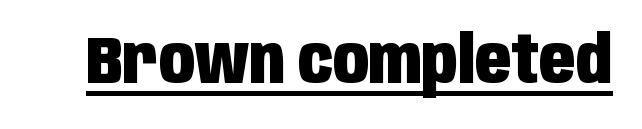
{"serif": "no", "italic": "no", "bold": "yes", "weight": "heavy", "width": "condensed", "stroke_contrast": "low", "x_height": "large", "monospaced": "no", "underline": "yes", "letter_spacing": "normal", "letter_spacing_em": 0.0, "glyph_px": 66}
